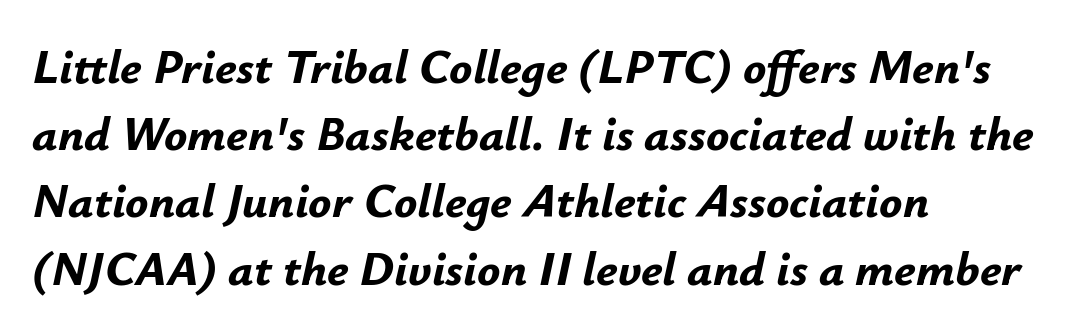
Compared with typical paragraphs, the rows here are spaced about the same. Do the characters align in a grid? No, the font is proportional. Words float on clear page, feet unadorned. One-word summary of the alignment: left. This rendering leaves character spacing at its baseline value. The whole block is typeset with a tilt.
